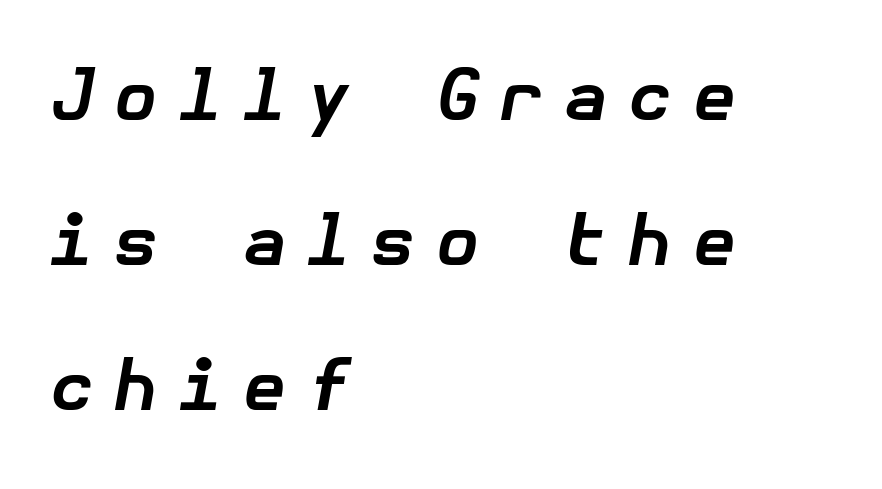
Q: Is the text bold? A: Yes.
Q: Is the text italic (slanted)? A: Yes, it leans right by about 10 degrees.
Q: Is the text underlined? A: No.
Q: How is the paragraph aligned? A: Left-aligned.
Q: Is the spacing between letters normal or unusually wide? A: Unusually wide.
Q: Is the spacing between lines tight, normal or loose? A: Loose.
Q: Width (condensed, normal, or wide)? A: Normal.
Q: Stroke contrast? A: Low.
Q: x-height? A: Medium.
